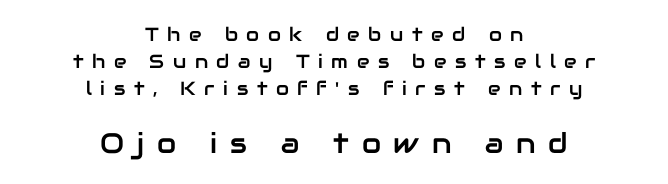
{"serif": "no", "italic": "no", "width": "normal", "stroke_contrast": "low", "x_height": "medium", "monospaced": "no", "underline": "no", "align": "center", "line_spacing": "normal", "line_spacing_ratio": 1.42, "letter_spacing": "wide", "letter_spacing_em": 0.45, "larger_block": "second", "size_ratio": 1.47, "glyph_px": 28}
